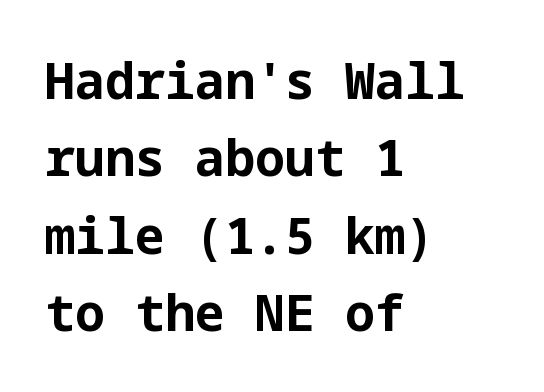
The image shows 50 px bold sans-serif type, upright; set left-aligned, normal line spacing (1.55x), normal letter spacing, not underlined; low stroke contrast and a medium x-height.
